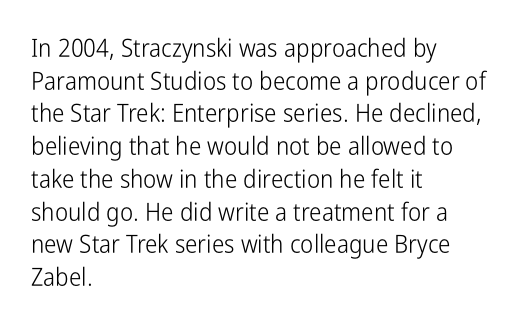
Q: Is the text bold? A: No.
Q: Is the text italic (slanted)? A: No, it is upright.
Q: Is the text underlined? A: No.
Q: How is the paragraph aligned? A: Left-aligned.
Q: Is the spacing between letters normal or unusually wide? A: Normal.
Q: Is the spacing between lines tight, normal or loose? A: Normal.
